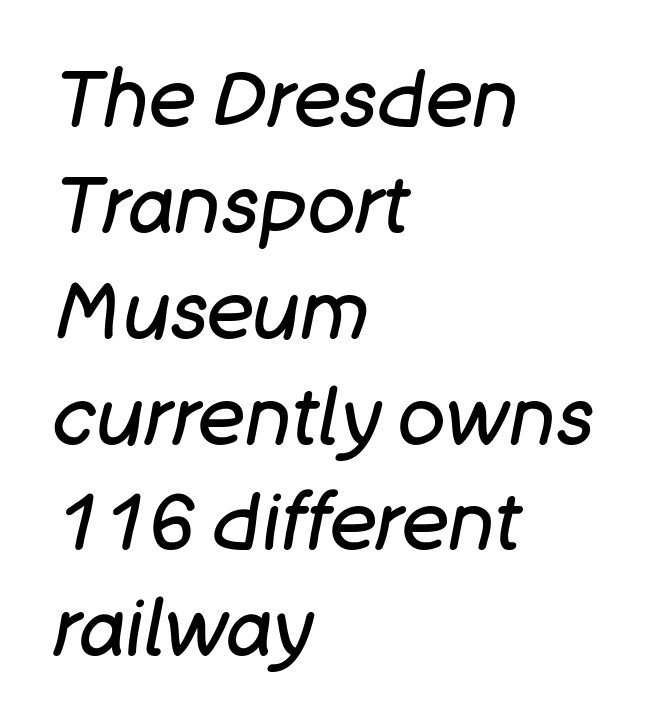
The image shows 79 px regular-weight type, italic (leaning right); set left-aligned, normal line spacing (1.34x), normal letter spacing, not underlined; low stroke contrast and a large x-height.
